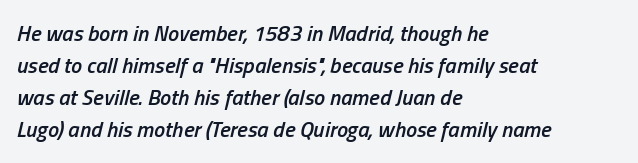
Q: Is the text bold? A: Semi-bold.
Q: Is the text italic (slanted)? A: Yes, it leans right by about 13 degrees.
Q: Is the text underlined? A: No.
Q: How is the paragraph aligned? A: Left-aligned.
Q: Is the spacing between letters normal or unusually wide? A: Normal.
Q: Is the spacing between lines tight, normal or loose? A: Normal.
